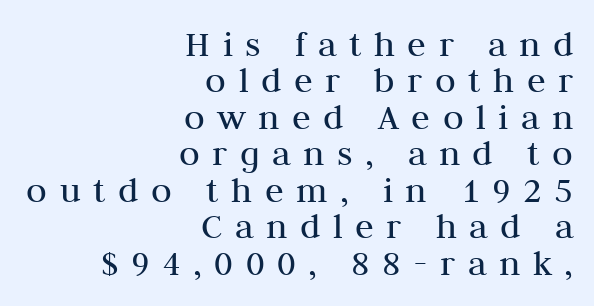
The image shows 38 px regular-weight serif type, upright; set right-aligned, tight line spacing (0.96x), unusually wide letter spacing (+0.33 em), not underlined; medium stroke contrast and a medium x-height.
